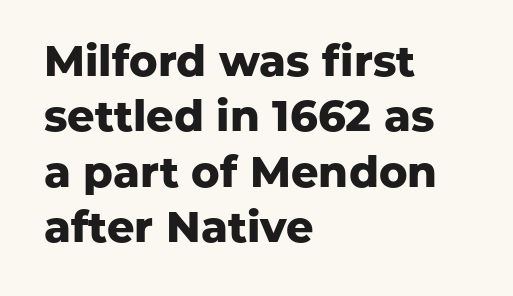
The typeface chosen for these lines omits serifs. The words here are not underlined. Spacing between characters is what you'd get straight out of the box. This sample is left-justified, so line endings fall wherever the words run out. Whoever set this chose a conventional vertical rhythm. The passage shown is typed in a proportional face where columns would drift.
